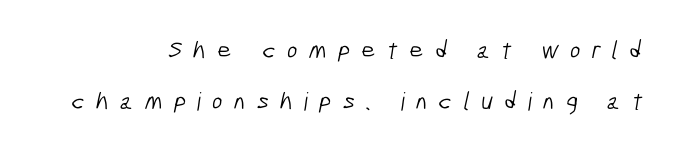
The image shows 25 px text type; set right-aligned, loose line spacing (2.03x), unusually wide letter spacing (+0.45 em), not underlined.
